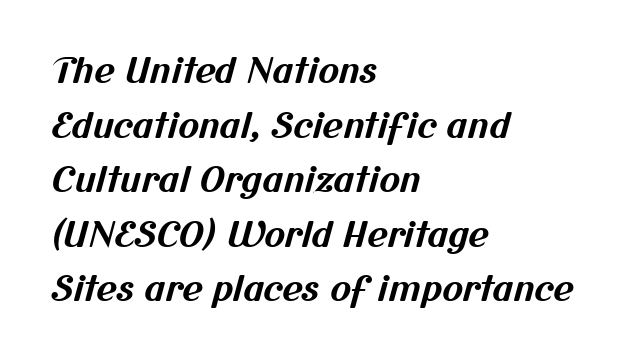
Caption: bold face, heavy strokes. Looks like regular typesetting: each glyph gets only the width it needs. The baseline area is clear. Nope, no serifs anywhere on these letters. Is there much room between lines? A standard amount, neither cramped nor airy.
